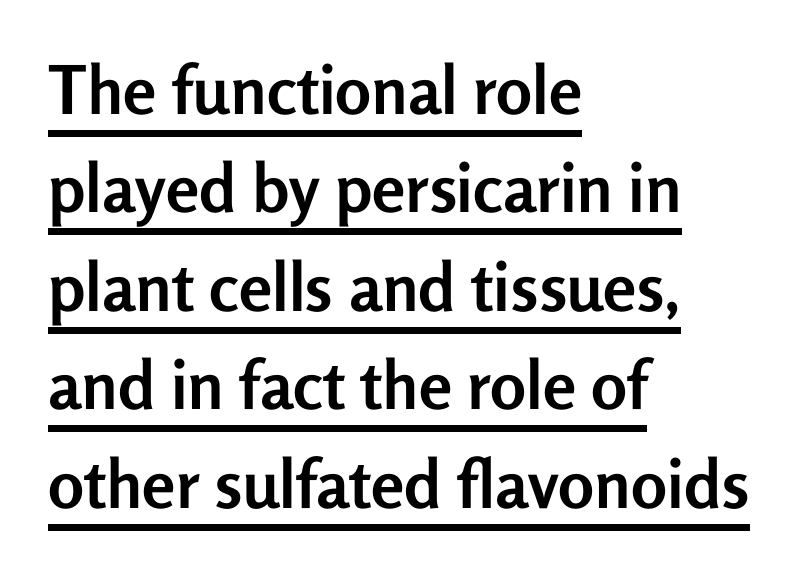
Q: Is the text bold? A: Yes.
Q: Is the text italic (slanted)? A: No, it is upright.
Q: Is the typeface a serif or a sans-serif typeface? A: Sans-serif.
Q: Is the text underlined? A: Yes.
Q: How is the paragraph aligned? A: Left-aligned.
Q: Is the spacing between letters normal or unusually wide? A: Normal.
Q: Is the spacing between lines tight, normal or loose? A: Normal.
Q: Width (condensed, normal, or wide)? A: Normal.
Q: Stroke contrast? A: Low.
Q: x-height? A: Medium.
Q: Monospaced? A: No.
